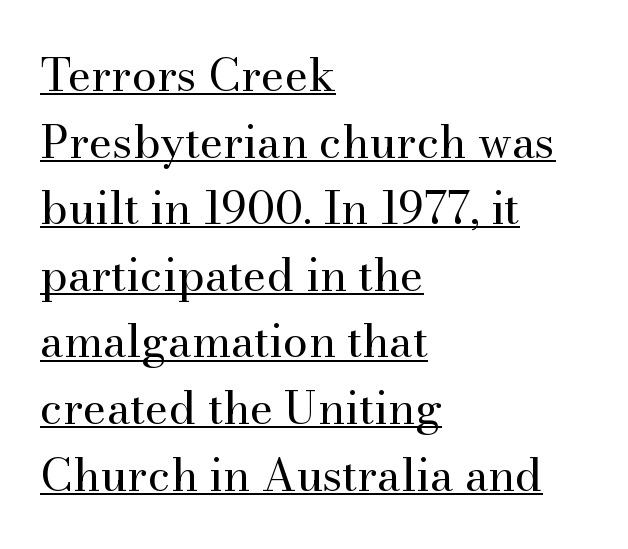
Q: Is the text bold? A: No.
Q: Is the text italic (slanted)? A: No, it is upright.
Q: Is the typeface a serif or a sans-serif typeface? A: Serif.
Q: Is the text underlined? A: Yes.
Q: How is the paragraph aligned? A: Left-aligned.
Q: Is the spacing between letters normal or unusually wide? A: Normal.
Q: Is the spacing between lines tight, normal or loose? A: Normal.
Q: Width (condensed, normal, or wide)? A: Normal.
Q: Stroke contrast? A: Medium.
Q: x-height? A: Small.
Q: Monospaced? A: No.
